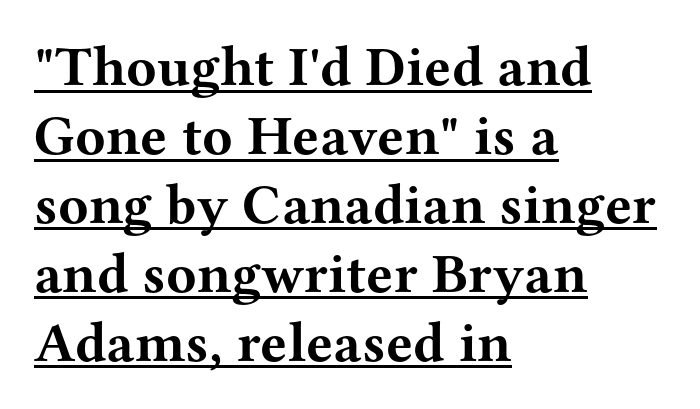
The image shows 56 px bold, wide serif type, upright; set left-aligned, line spacing 1.23x, normal letter spacing, underlined; medium stroke contrast and a medium x-height.
